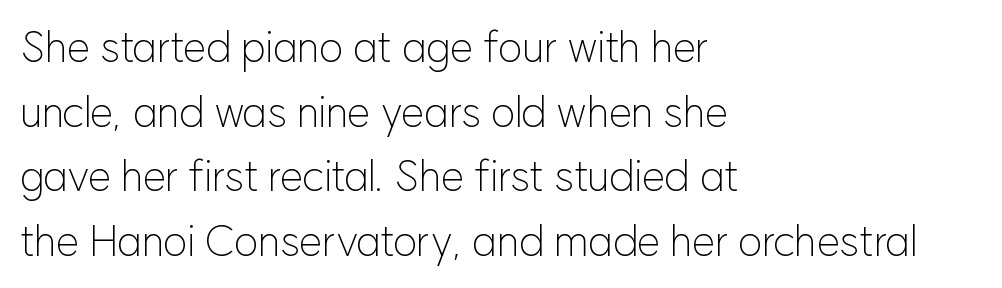
The image shows 42 px light sans-serif type, upright; set left-aligned, normal line spacing (1.54x), normal letter spacing, not underlined; low stroke contrast and a medium x-height.
